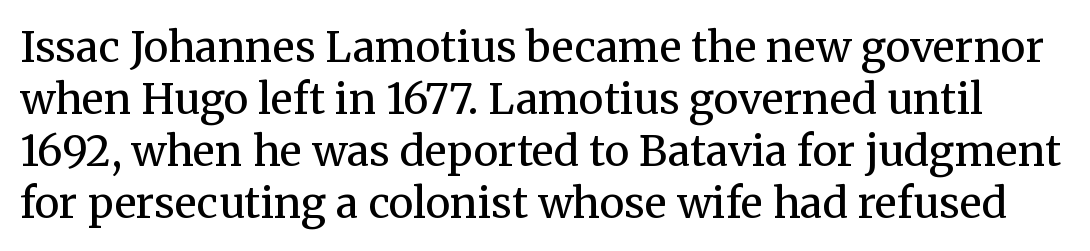
Italic? Not at all — the glyphs are vertical. Old-style or modern, the face here clearly has serifs. The passage shown has conventional tracking throughout. Descender tails drop into unmarked territory. Do the characters align in a grid? No, the font is proportional.
